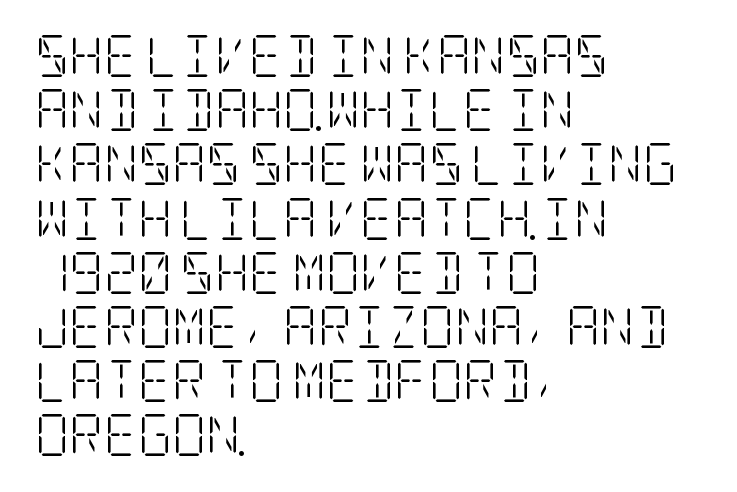
Q: Is the text bold? A: No.
Q: Is the text italic (slanted)? A: No, it is upright.
Q: Is the typeface a serif or a sans-serif typeface? A: Serif.
Q: Is the text underlined? A: No.
Q: How is the paragraph aligned? A: Left-aligned.
Q: Is the spacing between letters normal or unusually wide? A: Normal.
Q: Is the spacing between lines tight, normal or loose? A: Normal.
Q: Width (condensed, normal, or wide)? A: Condensed.
Q: Stroke contrast? A: Low.
Q: x-height? A: Large.
